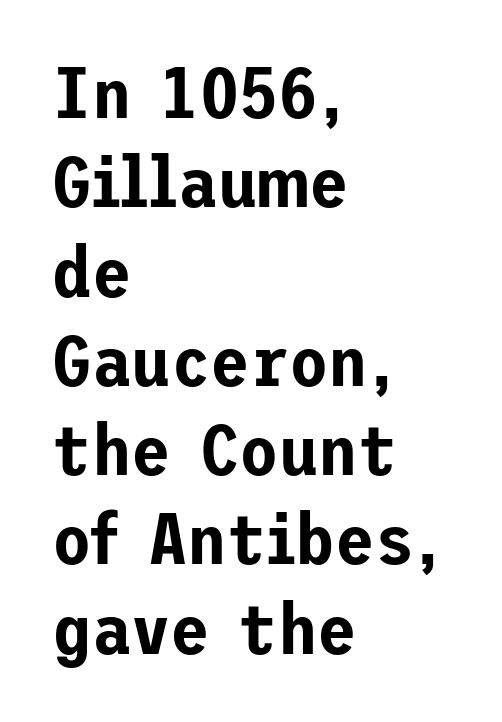
The image shows 72 px sans-serif type, upright; set left-aligned, line spacing 1.24x, normal letter spacing, not underlined; low stroke contrast and a medium x-height.
